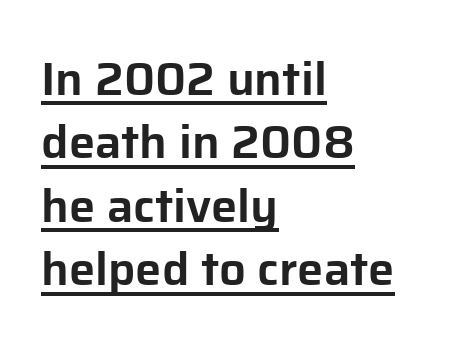
Q: Is the text italic (slanted)? A: No, it is upright.
Q: Is the typeface a serif or a sans-serif typeface? A: Sans-serif.
Q: Is the text underlined? A: Yes.
Q: How is the paragraph aligned? A: Left-aligned.
Q: Is the spacing between letters normal or unusually wide? A: Normal.
Q: Is the spacing between lines tight, normal or loose? A: Normal.
Q: Width (condensed, normal, or wide)? A: Normal.
Q: Stroke contrast? A: Low.
Q: x-height? A: Medium.
Q: Monospaced? A: No.
